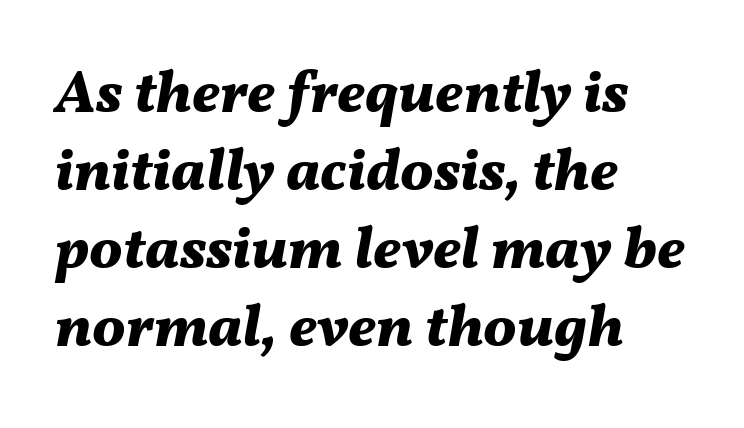
The image shows 59 px bold type, italic (leaning right); set left-aligned, normal line spacing (1.32x), normal letter spacing, not underlined; medium stroke contrast and a medium x-height.
